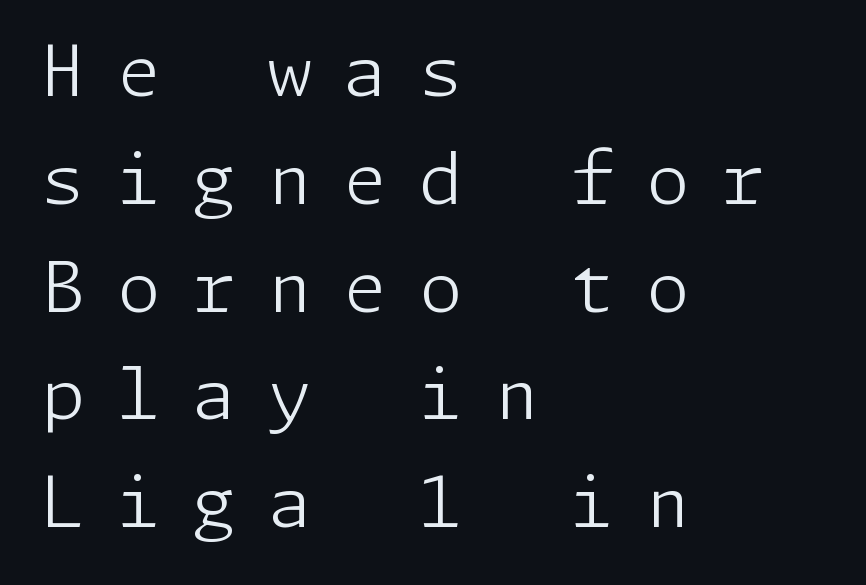
The image shows 70 px light sans-serif type, upright; set left-aligned, normal line spacing (1.54x), unusually wide letter spacing (+0.46 em), not underlined; low stroke contrast and a medium x-height.
